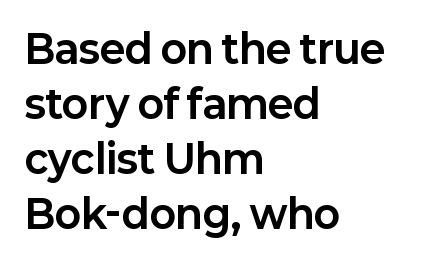
Style check: upright. Descenders hang freely into open space. One glance says typical: line gaps are just what's usual. This sample is left-justified, so line endings fall wherever the words run out. Does the type have serifs? No, each stem ends abruptly. Heavy-handed strokes throughout: this text is bold.
